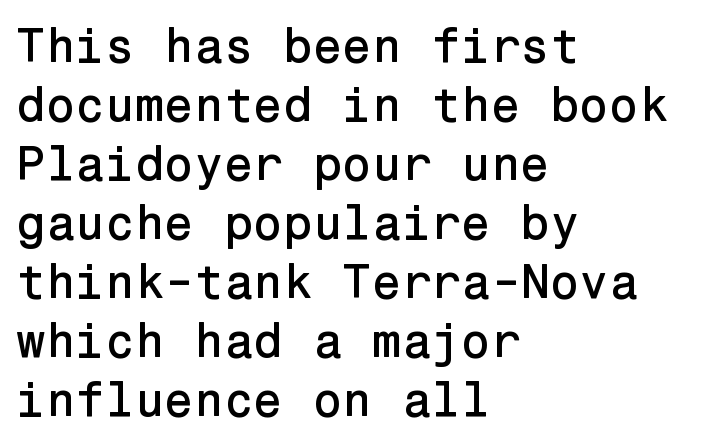
{"serif": "no", "italic": "no", "width": "normal", "stroke_contrast": "low", "x_height": "medium", "underline": "no", "align": "left", "line_spacing_ratio": 1.23, "letter_spacing": "normal", "letter_spacing_em": 0.0, "glyph_px": 48}
